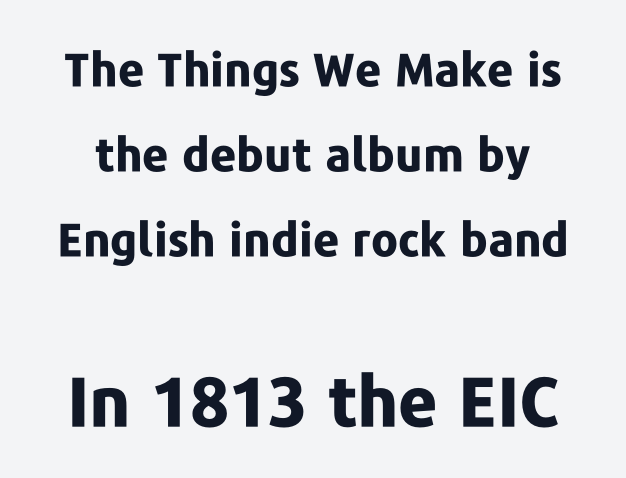
Varying glyph widths throughout — classic text-font behaviour. These lines are composed in type without serifs. The composition opens small and finishes big. The letters sit at their default tracking, neither squeezed nor spread. Heavy, bold letterforms.
